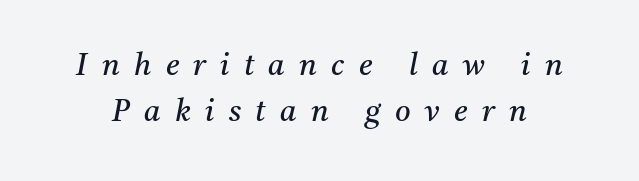
Q: Is the text bold? A: No.
Q: Is the text italic (slanted)? A: Yes, it leans right by about 11 degrees.
Q: Is the typeface a serif or a sans-serif typeface? A: Serif.
Q: Is the text underlined? A: No.
Q: Is the spacing between letters normal or unusually wide? A: Unusually wide.
Q: Is the spacing between lines tight, normal or loose? A: Normal.
Q: Width (condensed, normal, or wide)? A: Normal.
Q: Stroke contrast? A: Medium.
Q: x-height? A: Medium.
Q: Monospaced? A: No.
